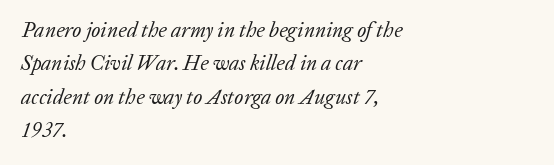
{"italic": "yes", "lean": "right", "slant_degrees": 20, "bold": "no", "underline": "no", "align": "left", "line_spacing": "normal", "line_spacing_ratio": 1.59, "letter_spacing": "normal", "letter_spacing_em": 0.0, "glyph_px": 21}
